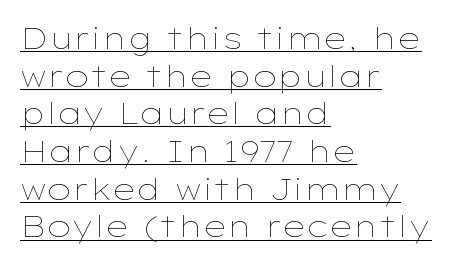
The rendered words wear a rule along their underside. The letters stand straight up with perfectly vertical stems. This rendering uses left alignment, leaving the right contour irregular. Interline gaps are of average width in this sample. No heavy texture on the line: the type isn't bold. This sample uses plain, unmodified letter spacing.
